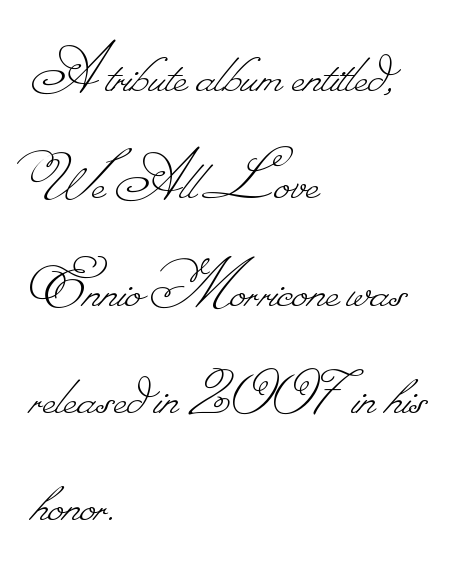
{"bold": "no", "weight": "thin", "width": "normal", "stroke_contrast": "low", "monospaced": "no", "underline": "no", "align": "left", "line_spacing": "normal", "line_spacing_ratio": 1.49, "letter_spacing": "normal", "letter_spacing_em": 0.0, "glyph_px": 72}
